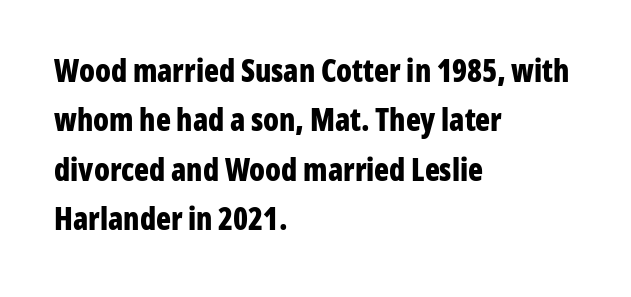
The image shows 31 px bold, condensed sans-serif type, upright; set left-aligned, normal line spacing (1.59x), normal letter spacing, not underlined; low stroke contrast and a medium x-height.
